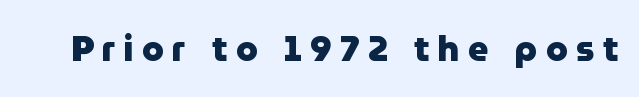
The image shows 35 px heavy sans-serif type, upright; set unusually wide letter spacing (+0.24 em), not underlined; low stroke contrast and a medium x-height.
